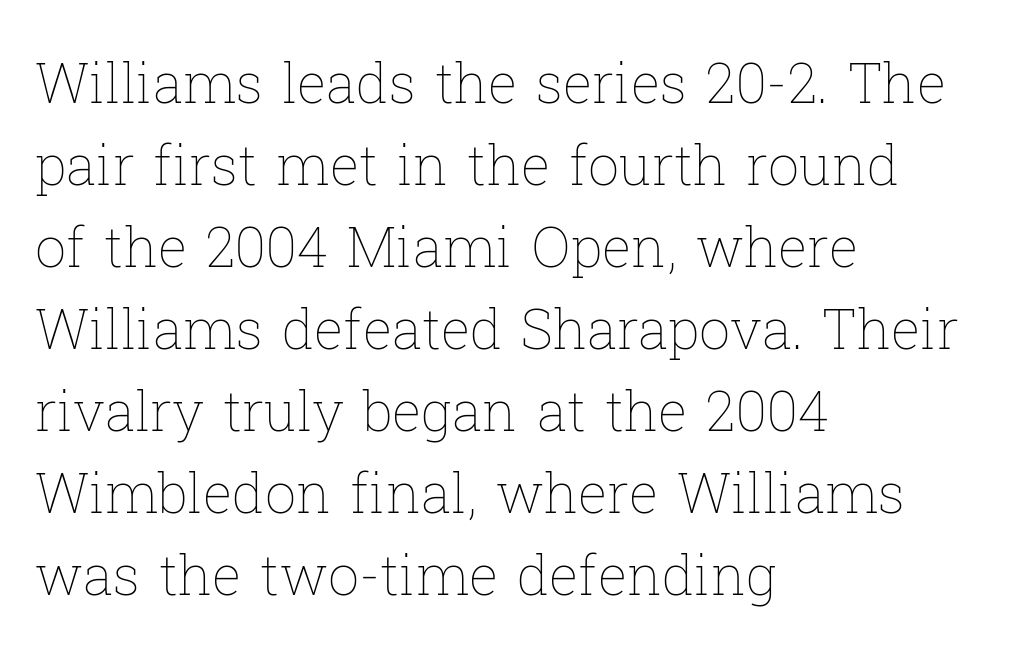
All the whitespace from short lines collects on the right. The rendering uses natural spacing where letterforms have individual widths. If you drew a line through each stem, it would be perfectly vertical. This reads as an unemphasized weight, regular at the heaviest. Nothing unusual about the tracking: characters are spaced as the font intends.
